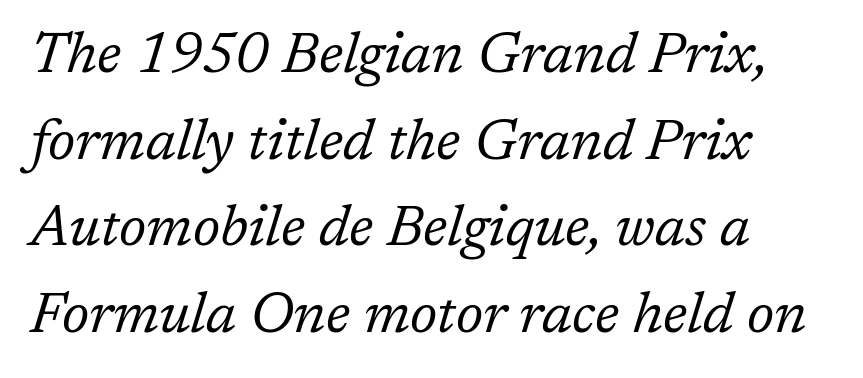
Q: Is the text bold? A: No.
Q: Is the text italic (slanted)? A: Yes, it leans right by about 17 degrees.
Q: Is the typeface a serif or a sans-serif typeface? A: Serif.
Q: Is the text underlined? A: No.
Q: How is the paragraph aligned? A: Left-aligned.
Q: Is the spacing between letters normal or unusually wide? A: Normal.
Q: Is the spacing between lines tight, normal or loose? A: Normal.
Q: Width (condensed, normal, or wide)? A: Normal.
Q: Stroke contrast? A: Low.
Q: x-height? A: Medium.
Q: Monospaced? A: No.
